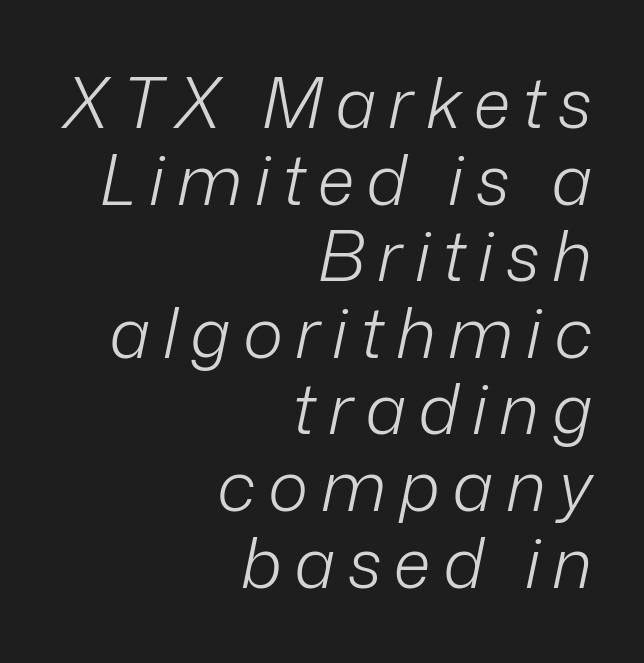
{"italic": "yes", "lean": "right", "slant_degrees": 12, "bold": "no", "weight": "light", "width": "normal", "stroke_contrast": "low", "x_height": "medium", "monospaced": "no", "underline": "no", "align": "right", "line_spacing": "tight", "line_spacing_ratio": 1.11, "glyph_px": 69}
